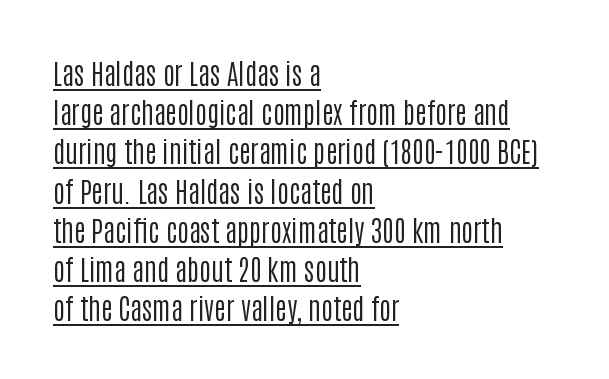
{"serif": "no", "italic": "no", "bold": "no", "weight": "regular", "width": "condensed", "stroke_contrast": "low", "x_height": "large", "monospaced": "no", "underline": "yes", "align": "left", "line_spacing": "normal", "line_spacing_ratio": 1.4, "letter_spacing": "normal", "letter_spacing_em": 0.0, "glyph_px": 28}
